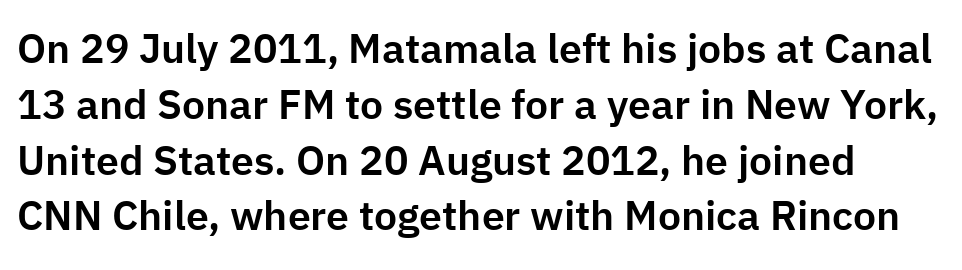
{"serif": "no", "italic": "no", "width": "normal", "stroke_contrast": "low", "x_height": "medium", "monospaced": "no", "underline": "no", "line_spacing": "normal", "line_spacing_ratio": 1.36, "letter_spacing": "normal", "letter_spacing_em": 0.0, "glyph_px": 41}
